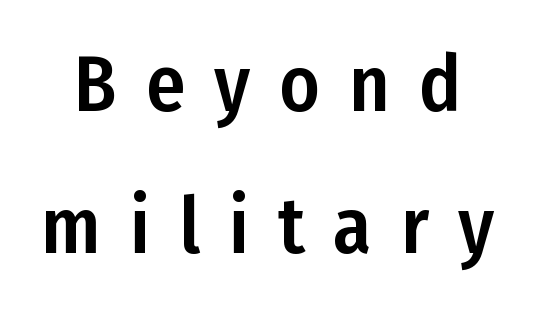
Q: Is the text italic (slanted)? A: No, it is upright.
Q: Is the typeface a serif or a sans-serif typeface? A: Sans-serif.
Q: Is the text underlined? A: No.
Q: Is the spacing between letters normal or unusually wide? A: Unusually wide.
Q: Width (condensed, normal, or wide)? A: Condensed.
Q: Stroke contrast? A: Low.
Q: x-height? A: Medium.
Q: Monospaced? A: No.
